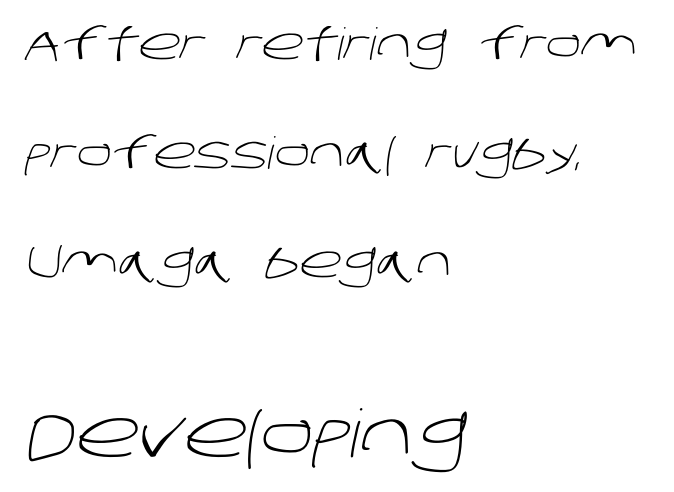
Are there feet on the stems? There aren't — it's a sans. A great deal of white space separates one row of letters from the next. Proportional: the letters do not fall into vertical columns. Between one letter and the next there's only the usual sliver of space. The words here are not underlined.
